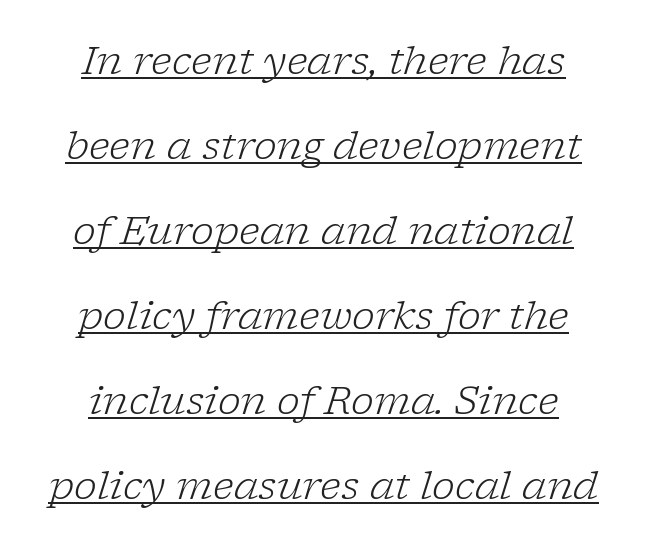
The image shows 39 px light serif type, italic (leaning right); set loose line spacing (2.18x), normal letter spacing, underlined; low stroke contrast and a medium x-height.
